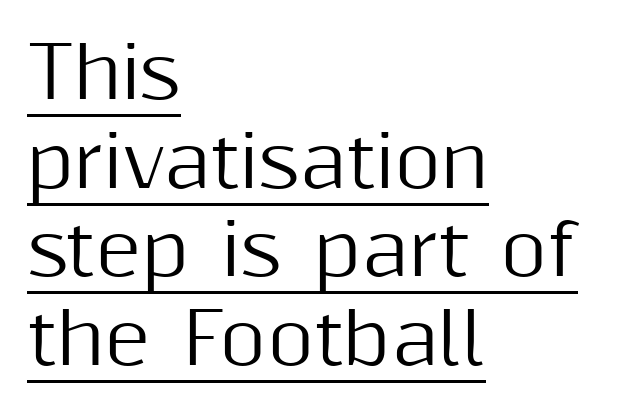
The image shows 71 px sans-serif type, upright; set left-aligned, normal line spacing (1.25x), normal letter spacing, underlined; medium stroke contrast and a medium x-height.
